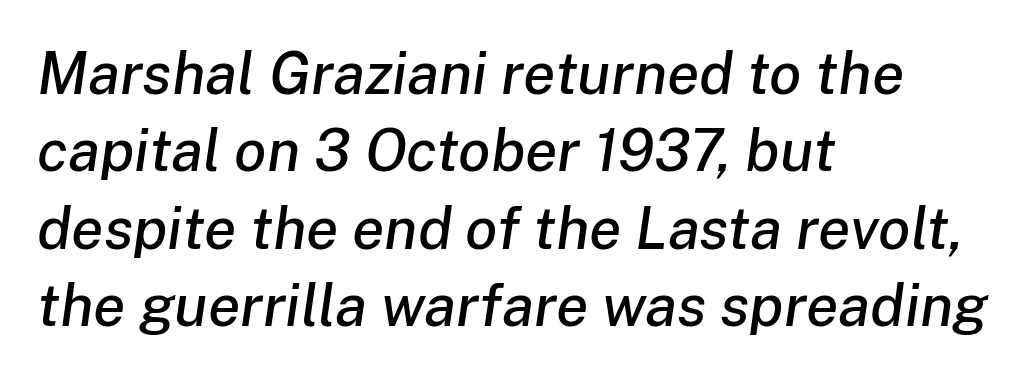
The image shows 59 px text type, italic (leaning right); set left-aligned, normal line spacing (1.31x), normal letter spacing, not underlined; low stroke contrast and a medium x-height.
